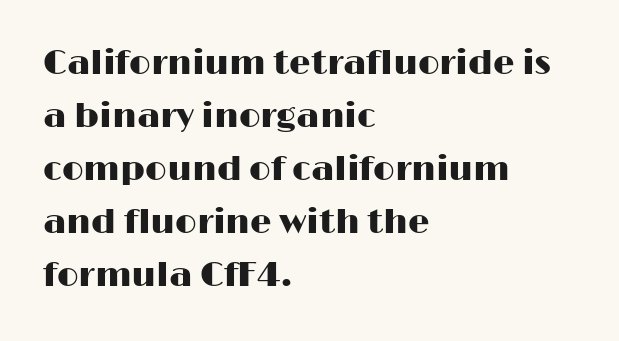
The image shows 34 px wide sans-serif type, upright; set left-aligned, normal line spacing (1.56x), normal letter spacing, not underlined; high stroke contrast and a medium x-height.
